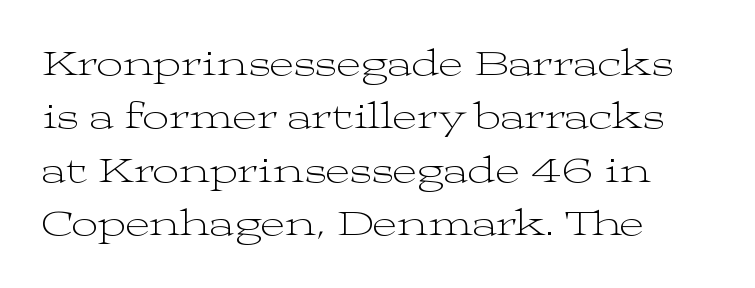
The line-height multiplier appears to be the usual default. Looks like regular typesetting: each glyph gets only the width it needs. The strip under each line holds only bare page. The passage shown is typeset with a serif family.
